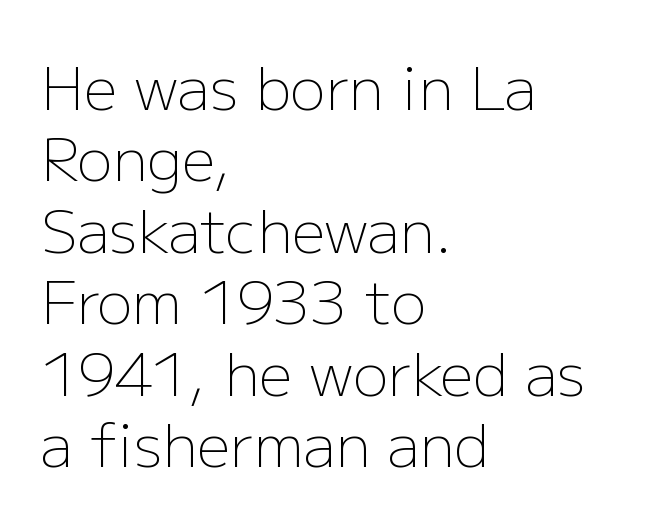
Letters rest on an invisible, unmarked baseline. The passage shown has conventional tracking throughout. Proportional: the letters do not fall into vertical columns. The letters stand straight up with perfectly vertical stems.
